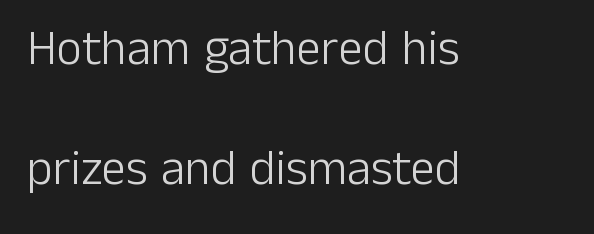
The image shows 49 px light sans-serif type, upright; set left-aligned, loose line spacing (2.44x), normal letter spacing, not underlined; low stroke contrast and a medium x-height.
